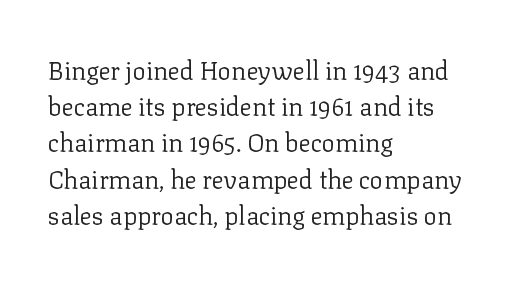
Q: Is the text bold? A: No.
Q: Is the text italic (slanted)? A: No, it is upright.
Q: Is the text underlined? A: No.
Q: How is the paragraph aligned? A: Left-aligned.
Q: Is the spacing between letters normal or unusually wide? A: Normal.
Q: Is the spacing between lines tight, normal or loose? A: Normal.
